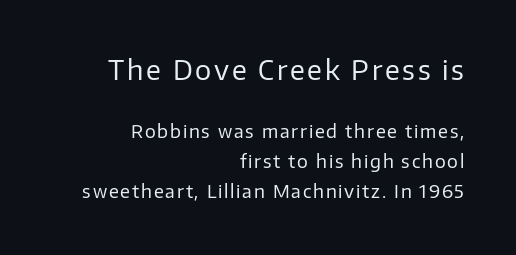
You can tell it's not italic because the verticals are truly vertical. These lines are set flush right with a ragged left edge. The string is rendered with underlining switched off. Which chunk is bigger? The first one — the top block dwarfs the bottom. Stems here are at most as thick as an everyday book face. Rows of type keep a routine distance in the vertical direction.
